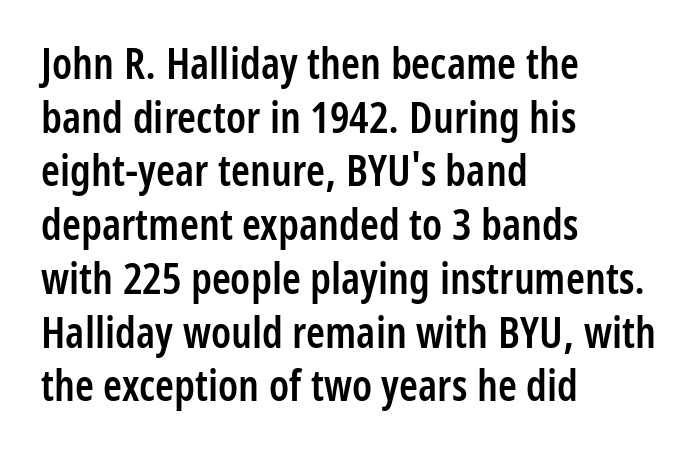
The image shows 43 px semibold, condensed sans-serif type, upright; set left-aligned, normal line spacing (1.25x), normal letter spacing, not underlined; low stroke contrast and a medium x-height.
